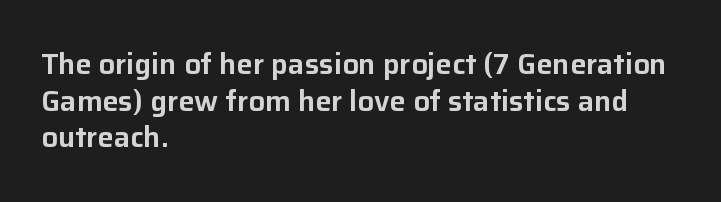
Q: Is the text italic (slanted)? A: No, it is upright.
Q: Is the typeface a serif or a sans-serif typeface? A: Sans-serif.
Q: Is the text underlined? A: No.
Q: How is the paragraph aligned? A: Left-aligned.
Q: Is the spacing between letters normal or unusually wide? A: Normal.
Q: Is the spacing between lines tight, normal or loose? A: Normal.
Q: Width (condensed, normal, or wide)? A: Normal.
Q: Stroke contrast? A: Low.
Q: x-height? A: Medium.
Q: Monospaced? A: No.
